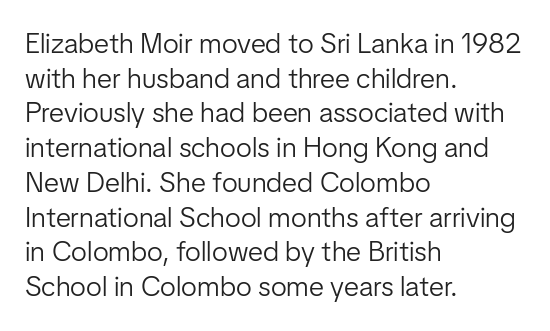
Inter-character spacing is left at the font's built-in metrics. The cut favours lightness, reaching ordinary text weight at its darkest. The face used here is a sans, in the tradition of grotesques and geometrics. The lines in this sample share a left origin and differ only in where they stop.
